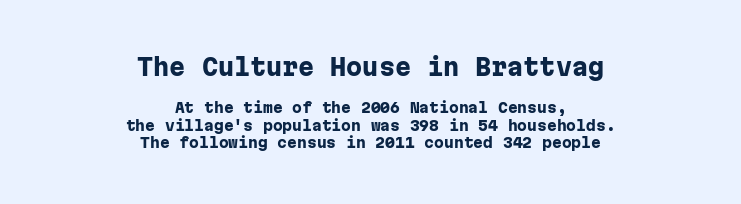
{"italic": "no", "bold": "yes", "underline": "no", "align": "center", "line_spacing_ratio": 1.22, "letter_spacing": "normal", "letter_spacing_em": 0.0, "larger_block": "first", "size_ratio": 1.64, "glyph_px": 23}
